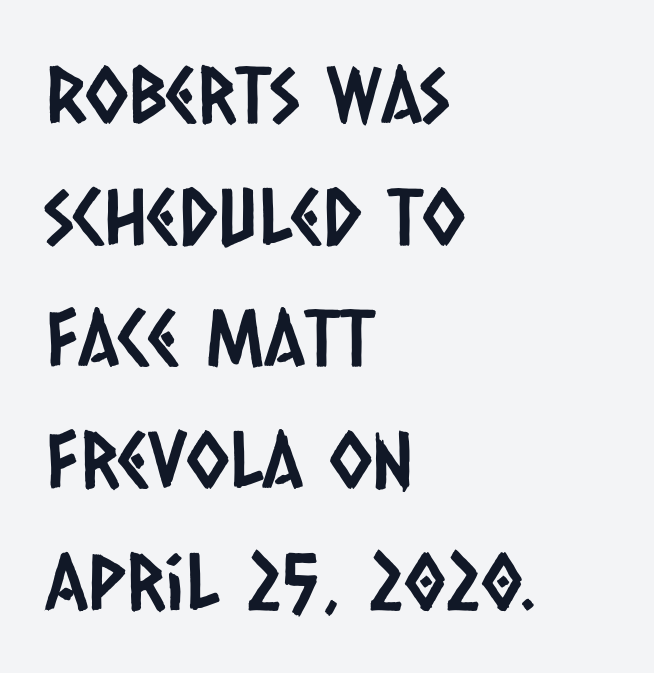
The string is rendered with underlining switched off. The setting favours the left margin, as ordinary paragraphs usually do. Typographically, this falls in the sans-serif category. Honestly, the letter spacing is just normal — you wouldn't notice it. Regular leading.
